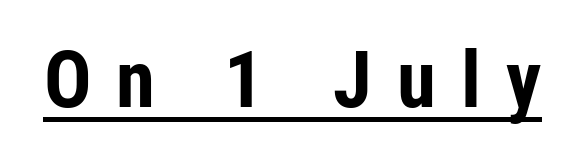
Q: Is the text bold? A: Yes.
Q: Is the text italic (slanted)? A: No, it is upright.
Q: Is the typeface a serif or a sans-serif typeface? A: Sans-serif.
Q: Is the text underlined? A: Yes.
Q: Is the spacing between letters normal or unusually wide? A: Unusually wide.
Q: Width (condensed, normal, or wide)? A: Condensed.
Q: Stroke contrast? A: Low.
Q: x-height? A: Medium.
Q: Monospaced? A: No.
